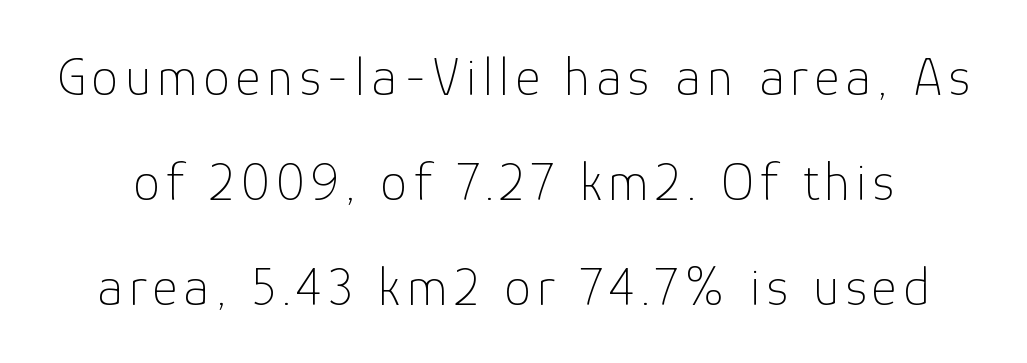
No extra ink here — the face is not bold. The font family rendered here belongs to the sans-serif group. Just letters on the line, the space beneath them empty. These lines stand farther apart than default settings would place them.
